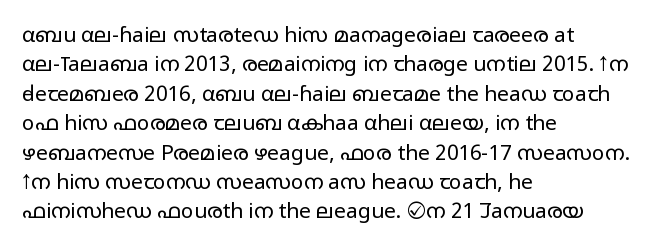
Q: Is the text bold? A: No.
Q: Is the text italic (slanted)? A: No, it is upright.
Q: Is the text underlined? A: No.
Q: How is the paragraph aligned? A: Left-aligned.
Q: Is the spacing between letters normal or unusually wide? A: Normal.
Q: Is the spacing between lines tight, normal or loose? A: Normal.
